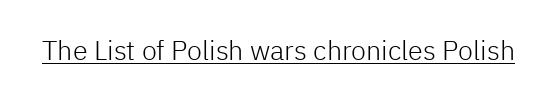
Vertical stems look standard width or narrower in stroke. This sample carries an underscore along the baseline area. Notice how the stems are strictly vertical — no italics here. Spacing between characters is what you'd get straight out of the box.
